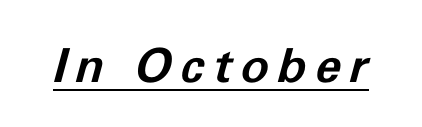
{"italic": "yes", "lean": "right", "slant_degrees": 11, "bold": "yes", "weight": "bold", "width": "normal", "stroke_contrast": "low", "x_height": "medium", "monospaced": "no", "underline": "yes", "glyph_px": 47}
